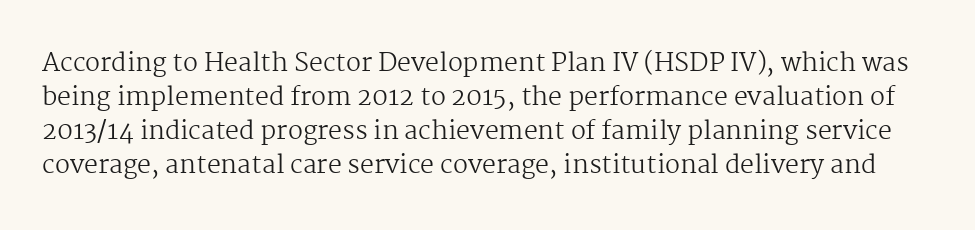
The space between consecutive lines is moderate. This reads as an unemphasized weight, regular at the heaviest. The lettering stays uniformly vertical, giving the passage a roman look. The rendering keeps characters at their native spacing. The foot of each line stays bare and open.
